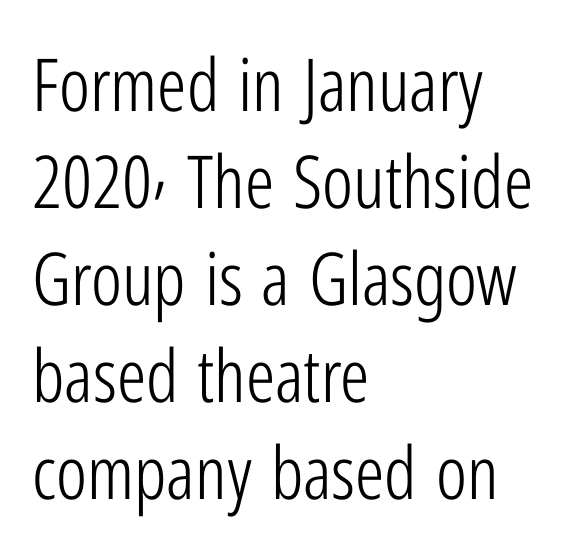
Bold? No — there's no thickening of the strokes. A typesetter would call this proportional, since set widths differ per character. This rendering leaves character spacing at its baseline value. The space between consecutive lines is moderate. Each row of text sits above clean, open space.
